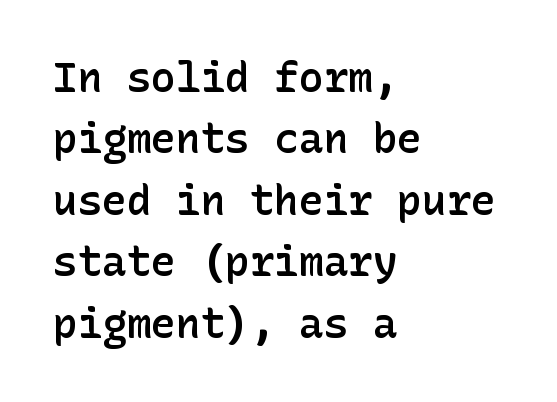
The image shows 41 px semibold sans-serif type, upright; set left-aligned, normal line spacing (1.5x), normal letter spacing, not underlined; low stroke contrast and a medium x-height.
